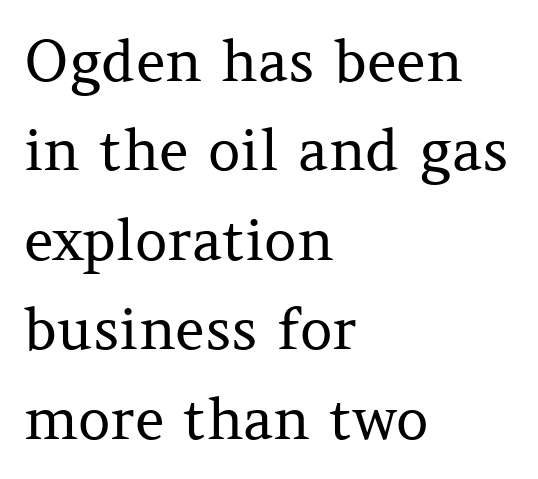
{"serif": "yes", "italic": "no", "bold": "no", "weight": "regular", "width": "normal", "stroke_contrast": "medium", "x_height": "medium", "monospaced": "no", "underline": "no", "align": "left", "line_spacing": "normal", "line_spacing_ratio": 1.57, "letter_spacing": "normal", "letter_spacing_em": 0.0, "glyph_px": 57}
